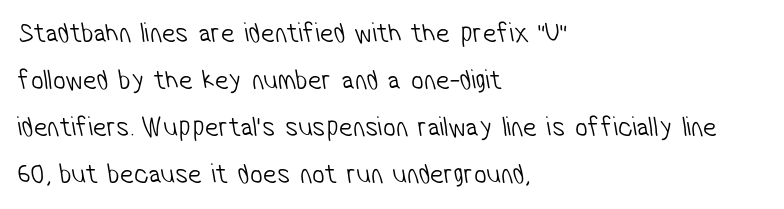
The image shows 28 px light, condensed sans-serif type; set left-aligned, normal line spacing (1.68x), normal letter spacing, not underlined; low stroke contrast and a medium x-height.
